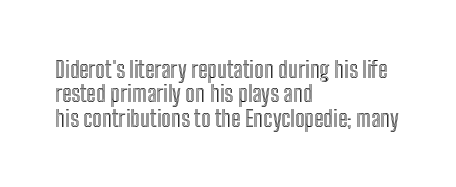
Q: Is the text italic (slanted)? A: No, it is upright.
Q: Is the text underlined? A: No.
Q: How is the paragraph aligned? A: Left-aligned.
Q: Is the spacing between letters normal or unusually wide? A: Normal.
Q: Is the spacing between lines tight, normal or loose? A: Tight.
